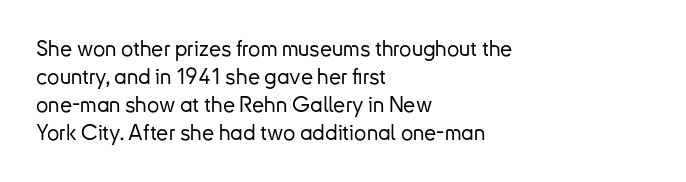
Q: Is the text italic (slanted)? A: No, it is upright.
Q: Is the text underlined? A: No.
Q: How is the paragraph aligned? A: Left-aligned.
Q: Is the spacing between letters normal or unusually wide? A: Normal.
Q: Is the spacing between lines tight, normal or loose? A: Normal.
